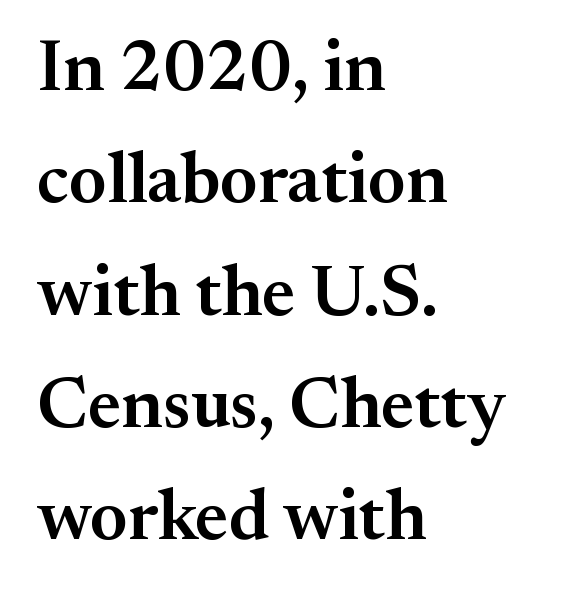
{"serif": "yes", "italic": "no", "bold": "semi", "weight": "semibold", "width": "normal", "stroke_contrast": "medium", "x_height": "small", "monospaced": "no", "underline": "no", "align": "left", "line_spacing": "normal", "line_spacing_ratio": 1.56, "letter_spacing": "normal", "letter_spacing_em": 0.0, "glyph_px": 72}
